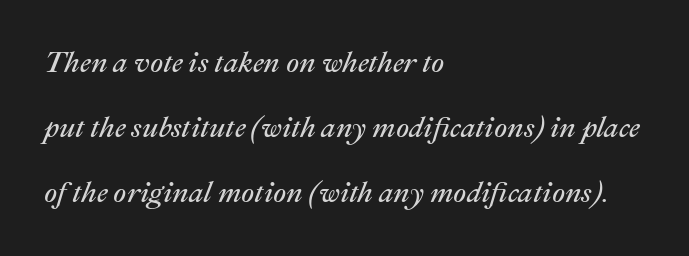
Q: Is the text bold? A: No.
Q: Is the text italic (slanted)? A: Yes, it leans right by about 22 degrees.
Q: Is the text underlined? A: No.
Q: How is the paragraph aligned? A: Left-aligned.
Q: Is the spacing between letters normal or unusually wide? A: Normal.
Q: Is the spacing between lines tight, normal or loose? A: Loose.
Q: Width (condensed, normal, or wide)? A: Normal.
Q: Stroke contrast? A: Medium.
Q: x-height? A: Medium.
Q: Monospaced? A: No.
